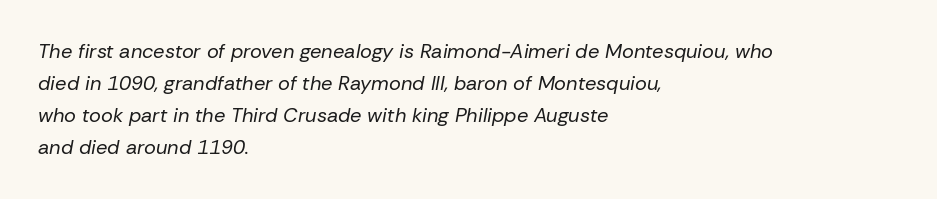
An italicized treatment has been applied to the whole sample. Nothing unusual about the tracking: characters are spaced as the font intends. Check under the words: just untouched page. Is the type heavy? It reads as light-to-regular instead. Compared with a centered layout, this one pins lines to the left instead. Vertically, the passage feels balanced, rows spaced as you'd expect.
